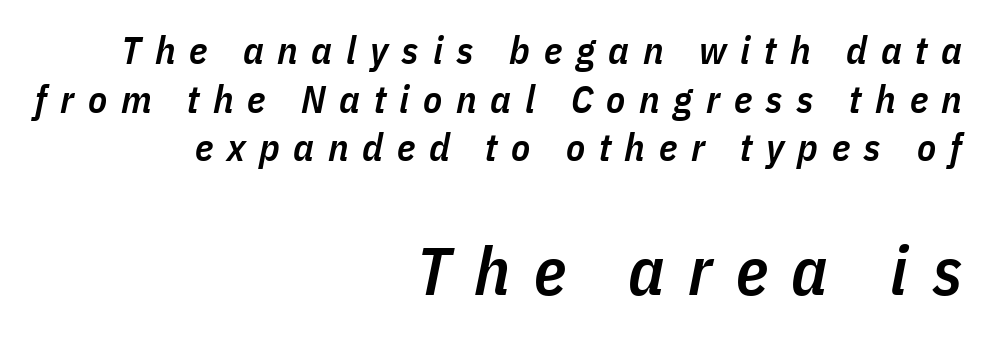
Q: Is the text bold? A: Semi-bold.
Q: Is the text italic (slanted)? A: Yes, it leans right by about 11 degrees.
Q: Is the text underlined? A: No.
Q: How is the paragraph aligned? A: Right-aligned.
Q: Is the spacing between letters normal or unusually wide? A: Unusually wide.
Q: Is the spacing between lines tight, normal or loose? A: Normal.
Q: Which block of text is set in a larger size, the first (top) or the second (bottom)? A: The second (bottom) one.
Q: Width (condensed, normal, or wide)? A: Condensed.
Q: Stroke contrast? A: Low.
Q: x-height? A: Medium.
Q: Monospaced? A: No.
